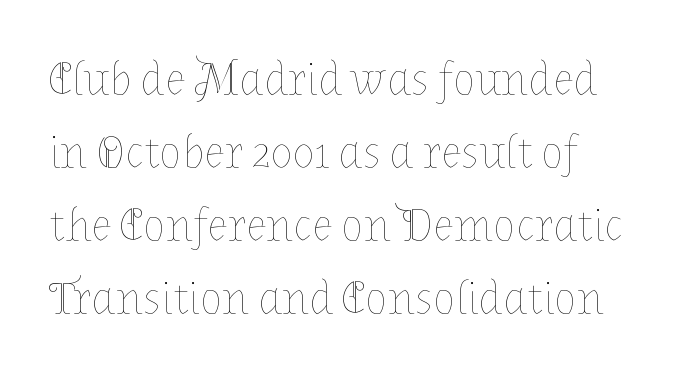
The image shows 47 px thin type, upright; set left-aligned, normal line spacing (1.55x), normal letter spacing, not underlined; low stroke contrast and a medium x-height.
